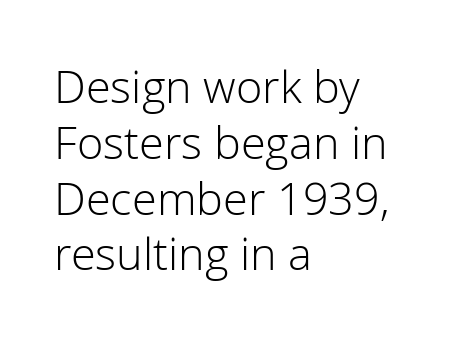
Q: Is the text bold? A: No.
Q: Is the text italic (slanted)? A: No, it is upright.
Q: Is the typeface a serif or a sans-serif typeface? A: Sans-serif.
Q: Is the text underlined? A: No.
Q: How is the paragraph aligned? A: Left-aligned.
Q: Is the spacing between letters normal or unusually wide? A: Normal.
Q: Width (condensed, normal, or wide)? A: Normal.
Q: Stroke contrast? A: Low.
Q: x-height? A: Medium.
Q: Monospaced? A: No.
